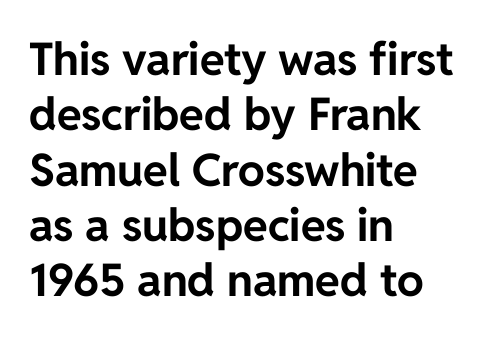
The image shows 45 px bold sans-serif type, upright; set left-aligned, line spacing 1.23x, normal letter spacing, not underlined; low stroke contrast and a medium x-height.
